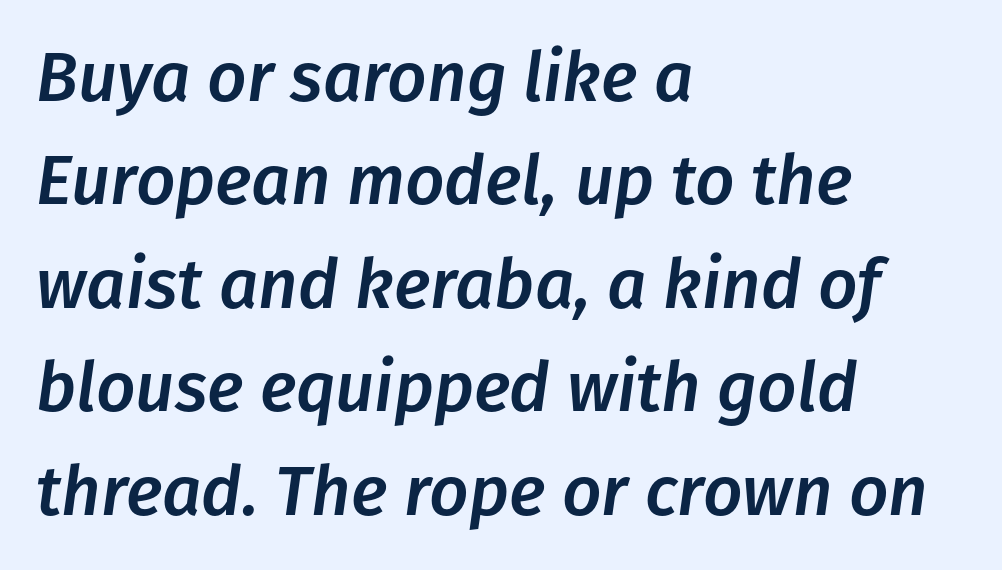
{"italic": "yes", "lean": "right", "slant_degrees": 8, "width": "normal", "stroke_contrast": "low", "x_height": "medium", "monospaced": "no", "underline": "no", "align": "left", "line_spacing": "normal", "line_spacing_ratio": 1.5, "letter_spacing": "normal", "letter_spacing_em": 0.0, "glyph_px": 69}
